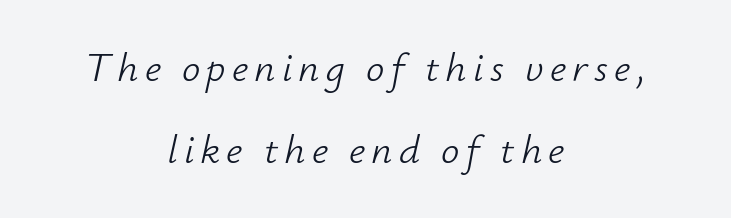
The rendering uses natural spacing where letterforms have individual widths. Nobody drew a line under any word here. An italicized treatment has been applied to the whole sample. Horizontal alignment here is central, giving a formal, balanced look. Compared with a typical body face, this is equally light or lighter still. Reading down the column, the eye jumps a long way to each next line.
